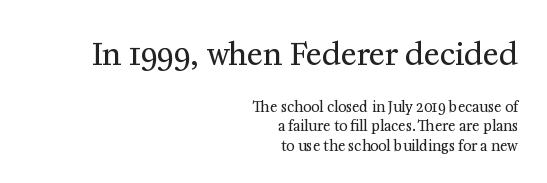
{"serif": "yes", "italic": "no", "bold": "no", "weight": "regular", "width": "normal", "stroke_contrast": "medium", "x_height": "medium", "monospaced": "no", "underline": "no", "align": "right", "line_spacing": "normal", "line_spacing_ratio": 1.39, "letter_spacing": "normal", "letter_spacing_em": 0.0, "larger_block": "first", "size_ratio": 2.14, "glyph_px": 30}
